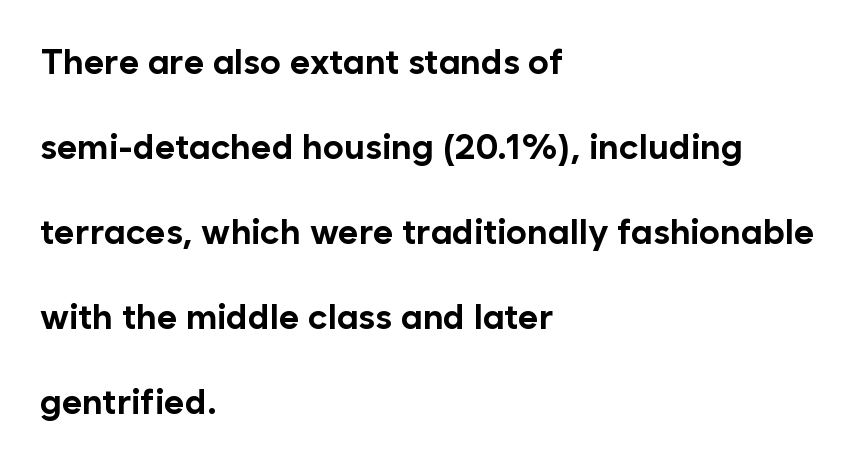
Short and long lines alike share a common starting point at left. The letters advance in unequal steps, a hallmark of proportional type. Note: no serifs on the glyphs. Underlining? Definitely not there.
